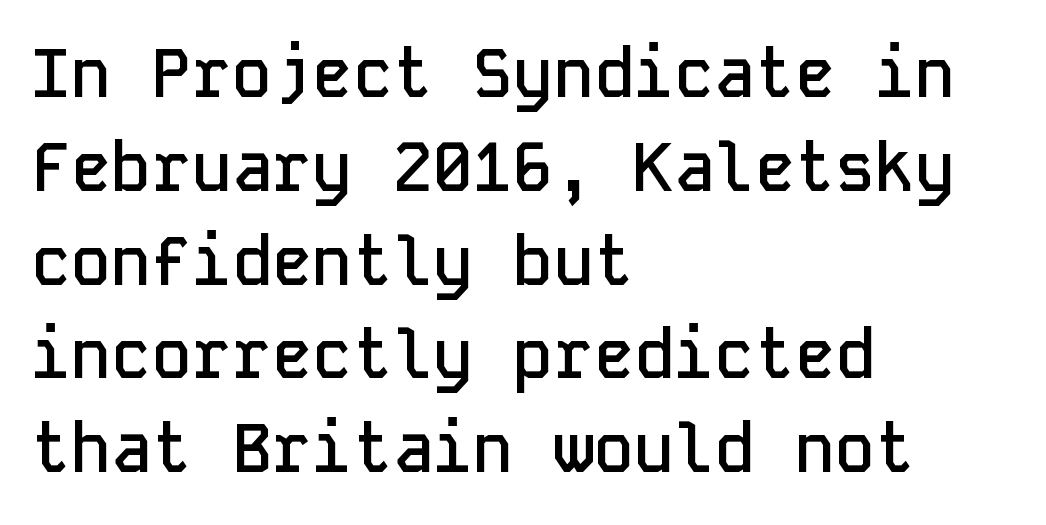
{"serif": "no", "italic": "no", "bold": "semi", "weight": "semibold", "width": "normal", "stroke_contrast": "low", "x_height": "medium", "monospaced": "yes", "underline": "no", "align": "left", "line_spacing": "normal", "line_spacing_ratio": 1.4, "letter_spacing": "normal", "letter_spacing_em": 0.0, "glyph_px": 67}
